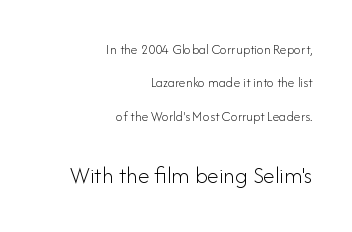
The image shows 24 px text type, upright; set right-aligned, loose line spacing (2.38x), normal letter spacing, not underlined; the second (bottom) block is 1.71x larger.
